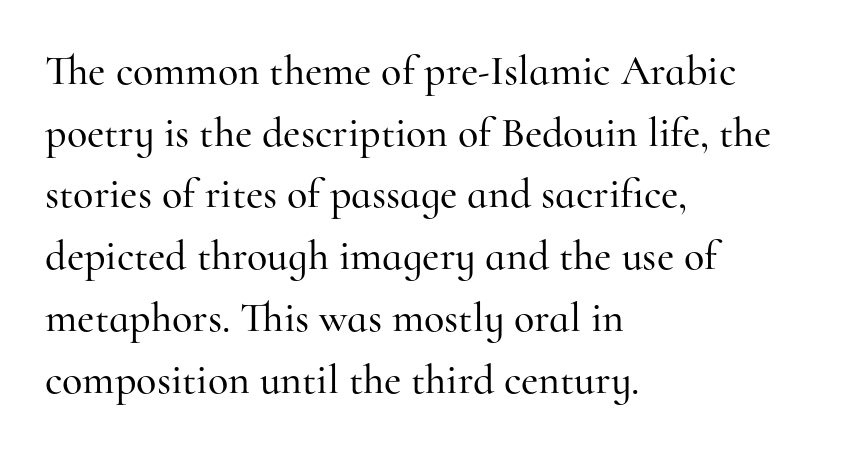
Q: Is the text italic (slanted)? A: No, it is upright.
Q: Is the typeface a serif or a sans-serif typeface? A: Serif.
Q: Is the text underlined? A: No.
Q: How is the paragraph aligned? A: Left-aligned.
Q: Is the spacing between letters normal or unusually wide? A: Normal.
Q: Is the spacing between lines tight, normal or loose? A: Normal.
Q: Width (condensed, normal, or wide)? A: Normal.
Q: Stroke contrast? A: High.
Q: x-height? A: Small.
Q: Monospaced? A: No.
